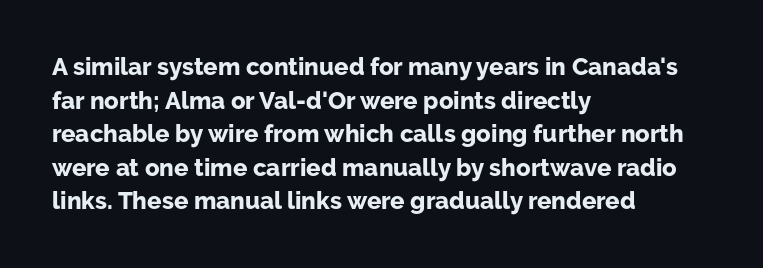
Q: Is the text bold? A: Yes.
Q: Is the text italic (slanted)? A: No, it is upright.
Q: Is the text underlined? A: No.
Q: How is the paragraph aligned? A: Left-aligned.
Q: Is the spacing between letters normal or unusually wide? A: Normal.
Q: Is the spacing between lines tight, normal or loose? A: Normal.
